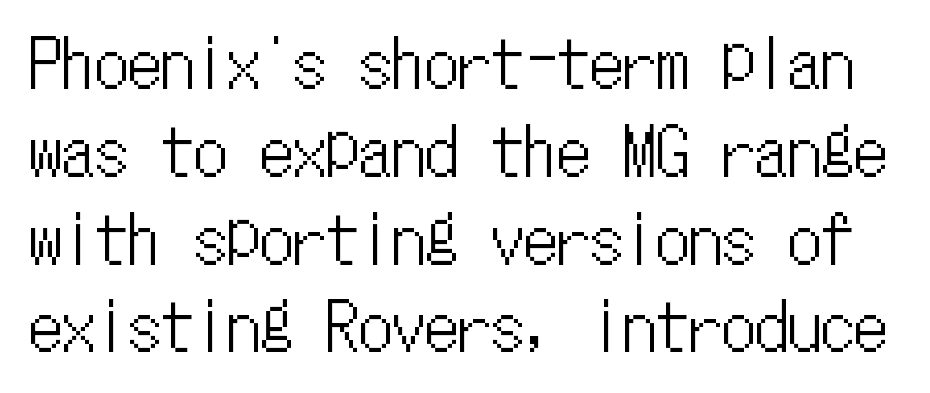
The image shows 66 px condensed type, upright, monospaced; set normal line spacing (1.33x), normal letter spacing, not underlined; low stroke contrast and a medium x-height.
